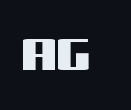
Q: Is the text italic (slanted)? A: No, it is upright.
Q: Is the typeface a serif or a sans-serif typeface? A: Sans-serif.
Q: Is the text underlined? A: No.
Q: Is the spacing between letters normal or unusually wide? A: Normal.
Q: Width (condensed, normal, or wide)? A: Wide.
Q: Stroke contrast? A: Medium.
Q: x-height? A: Medium.
Q: Monospaced? A: No.
